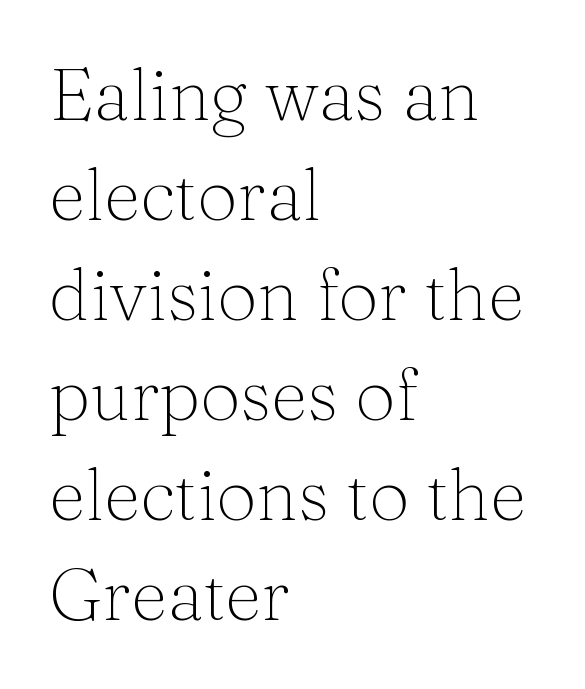
{"serif": "yes", "italic": "no", "bold": "no", "weight": "thin", "width": "normal", "stroke_contrast": "medium", "x_height": "medium", "monospaced": "no", "underline": "no", "align": "left", "line_spacing": "normal", "line_spacing_ratio": 1.39, "letter_spacing": "normal", "letter_spacing_em": 0.0, "glyph_px": 72}
